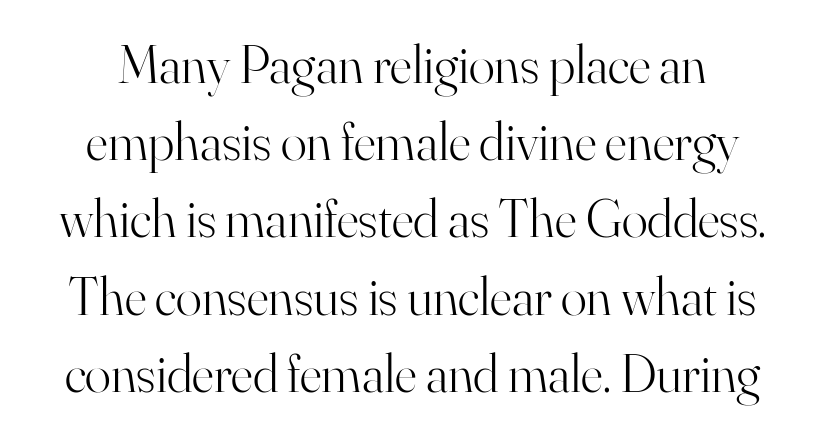
Q: Is the text bold? A: No.
Q: Is the text italic (slanted)? A: No, it is upright.
Q: Is the typeface a serif or a sans-serif typeface? A: Serif.
Q: Is the text underlined? A: No.
Q: Is the spacing between letters normal or unusually wide? A: Normal.
Q: Is the spacing between lines tight, normal or loose? A: Normal.
Q: Width (condensed, normal, or wide)? A: Normal.
Q: Stroke contrast? A: High.
Q: x-height? A: Small.
Q: Monospaced? A: No.
